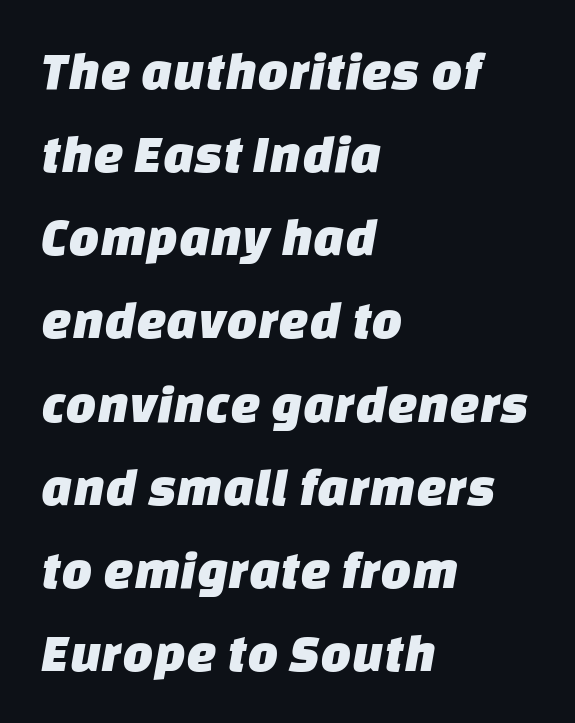
Q: Is the typeface a serif or a sans-serif typeface? A: Sans-serif.
Q: Is the text underlined? A: No.
Q: How is the paragraph aligned? A: Left-aligned.
Q: Is the spacing between letters normal or unusually wide? A: Normal.
Q: Is the spacing between lines tight, normal or loose? A: Normal.
Q: Width (condensed, normal, or wide)? A: Normal.
Q: Stroke contrast? A: Low.
Q: x-height? A: Large.
Q: Monospaced? A: No.
